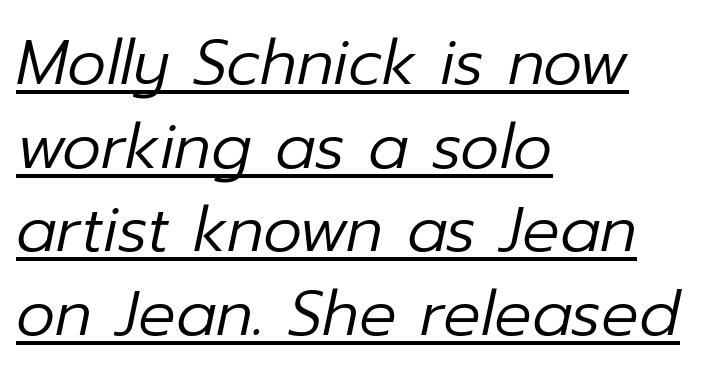
Q: Is the text bold? A: No.
Q: Is the text italic (slanted)? A: Yes, it leans right by about 12 degrees.
Q: Is the text underlined? A: Yes.
Q: How is the paragraph aligned? A: Left-aligned.
Q: Is the spacing between letters normal or unusually wide? A: Normal.
Q: Is the spacing between lines tight, normal or loose? A: Normal.
Q: Width (condensed, normal, or wide)? A: Normal.
Q: Stroke contrast? A: Low.
Q: x-height? A: Medium.
Q: Monospaced? A: No.
